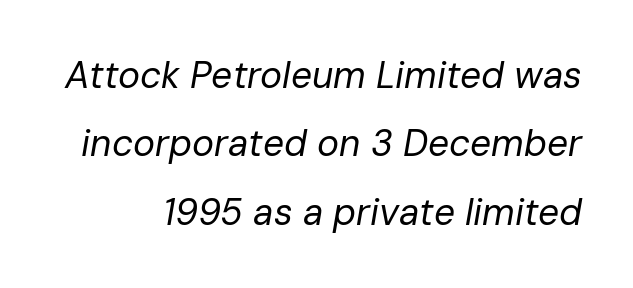
Q: Is the text bold? A: No.
Q: Is the text italic (slanted)? A: Yes, it leans right by about 10 degrees.
Q: Is the text underlined? A: No.
Q: How is the paragraph aligned? A: Right-aligned.
Q: Is the spacing between letters normal or unusually wide? A: Normal.
Q: Width (condensed, normal, or wide)? A: Normal.
Q: Stroke contrast? A: Low.
Q: x-height? A: Medium.
Q: Monospaced? A: No.
